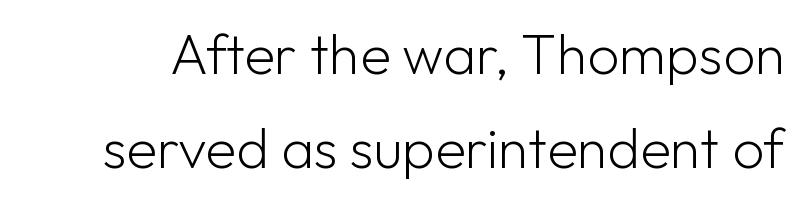
{"serif": "no", "italic": "no", "bold": "no", "weight": "light", "width": "normal", "stroke_contrast": "low", "x_height": "medium", "monospaced": "no", "underline": "no", "line_spacing": "normal", "line_spacing_ratio": 1.67, "letter_spacing": "normal", "letter_spacing_em": 0.0, "glyph_px": 56}
